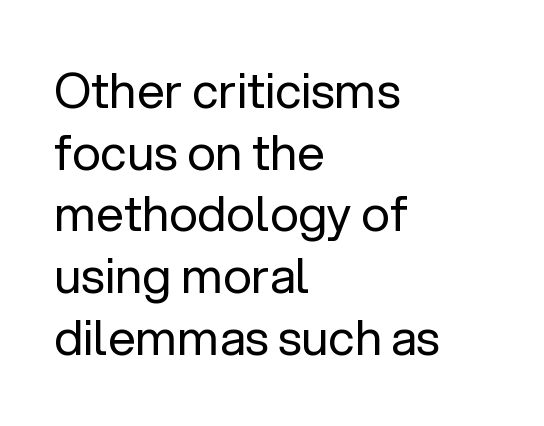
Q: Is the text bold? A: No.
Q: Is the text italic (slanted)? A: No, it is upright.
Q: Is the typeface a serif or a sans-serif typeface? A: Sans-serif.
Q: Is the text underlined? A: No.
Q: How is the paragraph aligned? A: Left-aligned.
Q: Is the spacing between letters normal or unusually wide? A: Normal.
Q: Is the spacing between lines tight, normal or loose? A: Normal.
Q: Width (condensed, normal, or wide)? A: Normal.
Q: Stroke contrast? A: Low.
Q: x-height? A: Medium.
Q: Monospaced? A: No.
